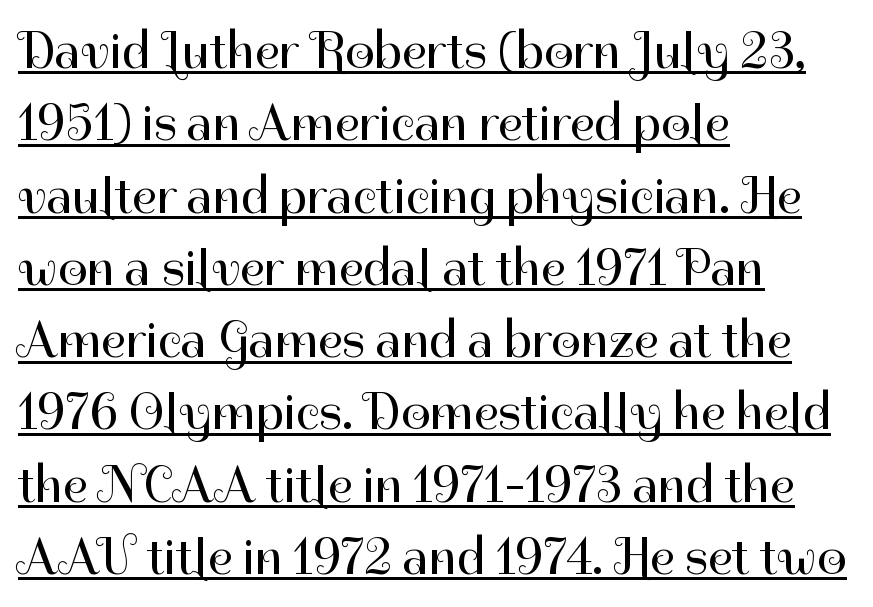
Q: Is the text bold? A: No.
Q: Is the text italic (slanted)? A: No, it is upright.
Q: Is the typeface a serif or a sans-serif typeface? A: Sans-serif.
Q: Is the text underlined? A: Yes.
Q: How is the paragraph aligned? A: Left-aligned.
Q: Is the spacing between letters normal or unusually wide? A: Normal.
Q: Is the spacing between lines tight, normal or loose? A: Normal.
Q: Width (condensed, normal, or wide)? A: Normal.
Q: Stroke contrast? A: High.
Q: x-height? A: Medium.
Q: Monospaced? A: No.
